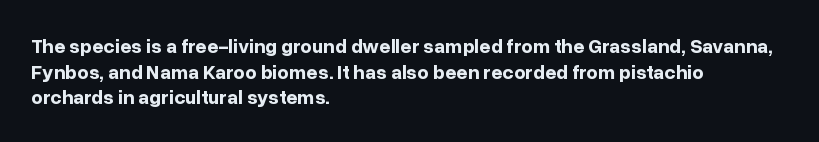
The image shows 20 px bold type, upright; set left-aligned, normal line spacing (1.28x), normal letter spacing, not underlined.
